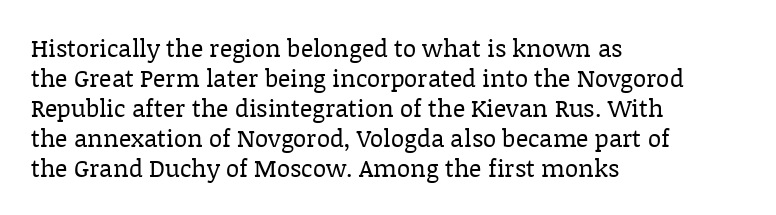
{"italic": "no", "bold": "no", "underline": "no", "align": "left", "line_spacing": "normal", "line_spacing_ratio": 1.25, "letter_spacing": "normal", "letter_spacing_em": 0.0, "glyph_px": 24}
